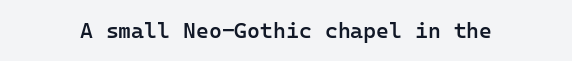
{"italic": "no", "bold": "semi", "underline": "no", "letter_spacing": "normal", "letter_spacing_em": 0.0, "glyph_px": 22}
